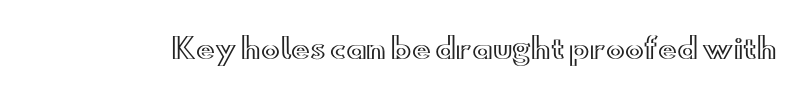
Every character sits straight up, as roman type does. The strip under each line holds only bare page. Look at the tracking — it's just the regular setting, nothing added. The letters advance in unequal steps, a hallmark of proportional type.
